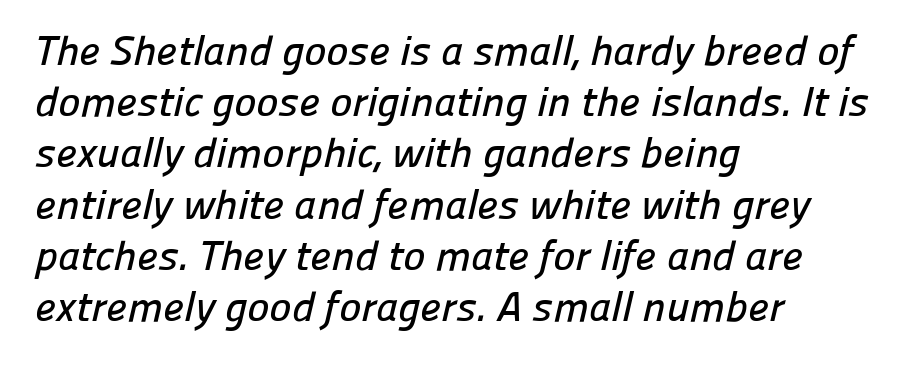
The zone under the glyphs is completely vacant. Does the copy run flush right? No — it runs flush left. This sample uses plain, unmodified letter spacing. This sample has the flowing, uneven cadence of proportional lettering.
